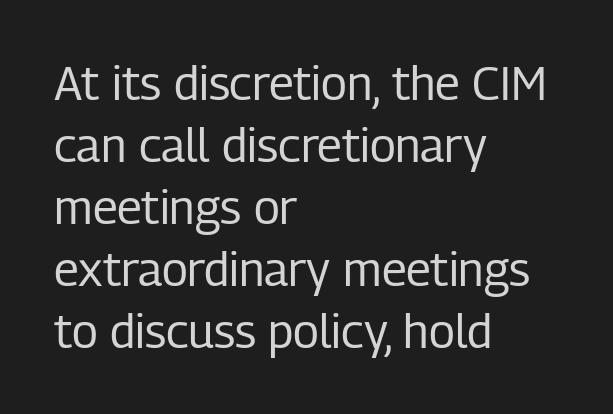
The image shows 47 px regular-weight, condensed sans-serif type, upright; set left-aligned, normal line spacing (1.32x), normal letter spacing, not underlined; low stroke contrast and a medium x-height.
